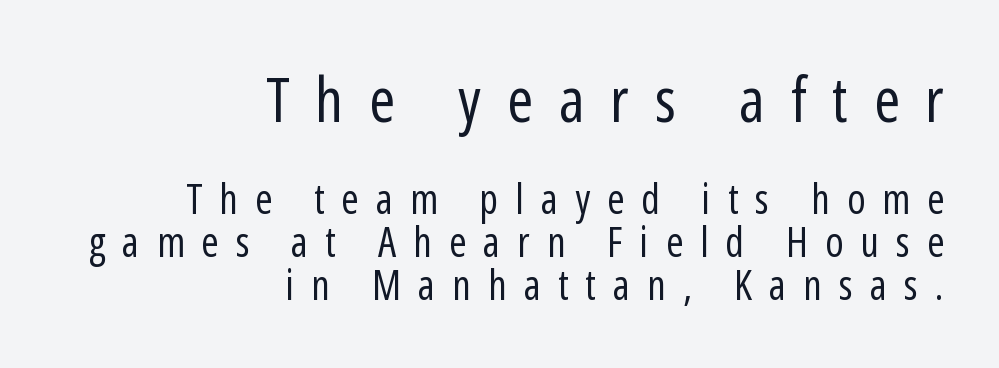
Substantial extra tracking has been applied to these lines. Posture: straight, roman, zero tilt. Do the characters align in a grid? No, the font is proportional. The designer went with a sans here, leaving each stem footless. The foot of each line stays bare and open. This sample trades vertical openness for compactness between lines.
